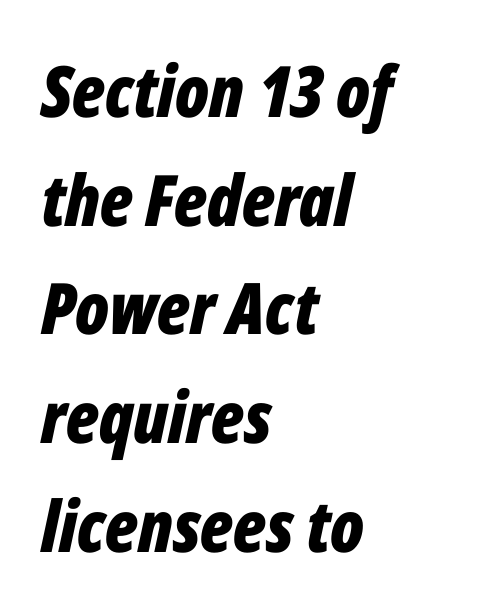
Spacing between characters is what you'd get straight out of the box. Is there much room between lines? A standard amount, neither cramped nor airy. The passage shown leans; its letterforms are oblique. No word sits above an underline. The passage shown is typed in a proportional face where columns would drift.
